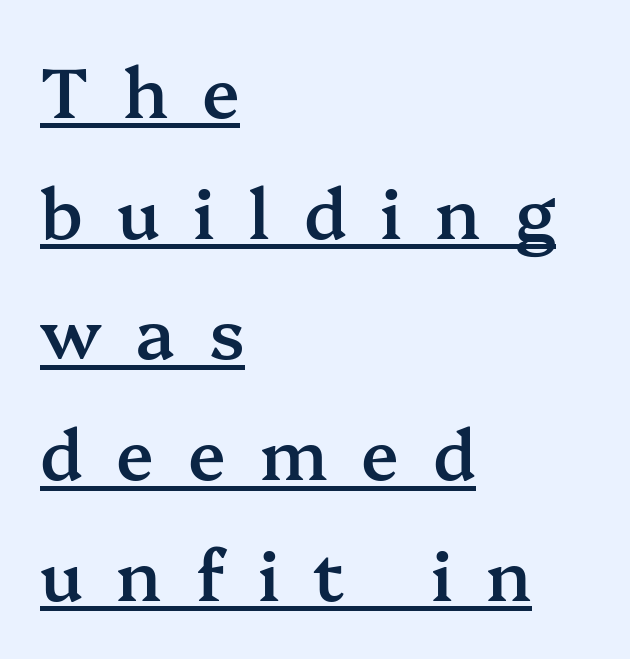
Q: Is the text bold? A: Semi-bold.
Q: Is the text italic (slanted)? A: No, it is upright.
Q: Is the typeface a serif or a sans-serif typeface? A: Serif.
Q: Is the text underlined? A: Yes.
Q: How is the paragraph aligned? A: Left-aligned.
Q: Is the spacing between letters normal or unusually wide? A: Unusually wide.
Q: Width (condensed, normal, or wide)? A: Normal.
Q: Stroke contrast? A: Medium.
Q: x-height? A: Medium.
Q: Monospaced? A: No.
